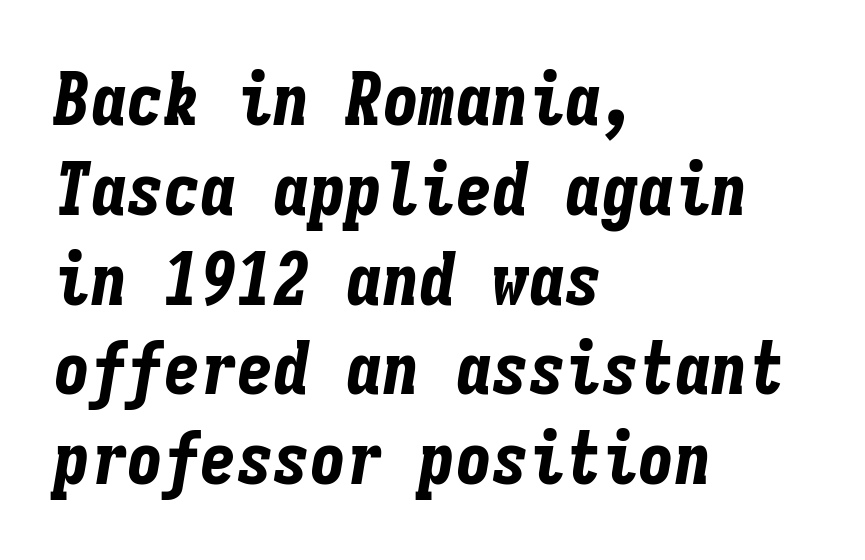
{"italic": "yes", "lean": "right", "slant_degrees": 9, "bold": "yes", "weight": "bold", "width": "condensed", "stroke_contrast": "low", "x_height": "medium", "monospaced": "yes", "underline": "no", "align": "left", "line_spacing_ratio": 1.23, "letter_spacing": "normal", "letter_spacing_em": 0.0, "glyph_px": 73}
